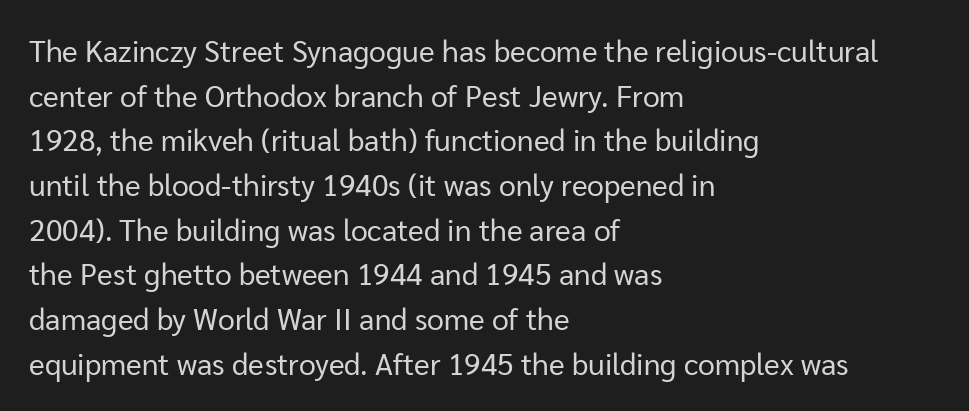
The image shows 30 px regular-weight sans-serif type, upright; set left-aligned, normal line spacing (1.49x), normal letter spacing, not underlined; low stroke contrast and a medium x-height.
